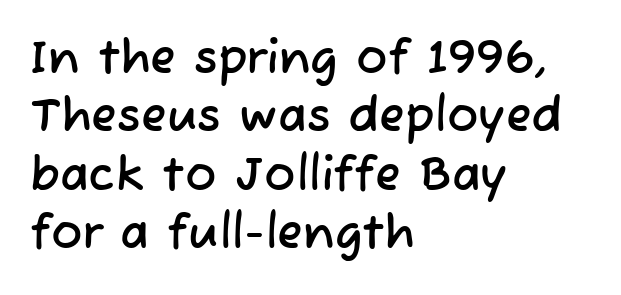
Short note: letters normally spaced. The letters carry no serifs — their stems end cleanly without finishing strokes. The letters advance in unequal steps, a hallmark of proportional type. The rendering anchors every line to the left-hand side. Unmarked baselines from the first word to the last.
